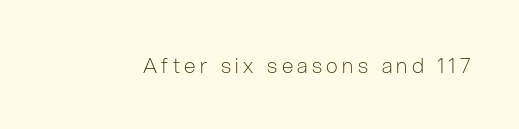
The image shows 21 px text type, upright; set unusually wide letter spacing (+0.21 em), not underlined.
